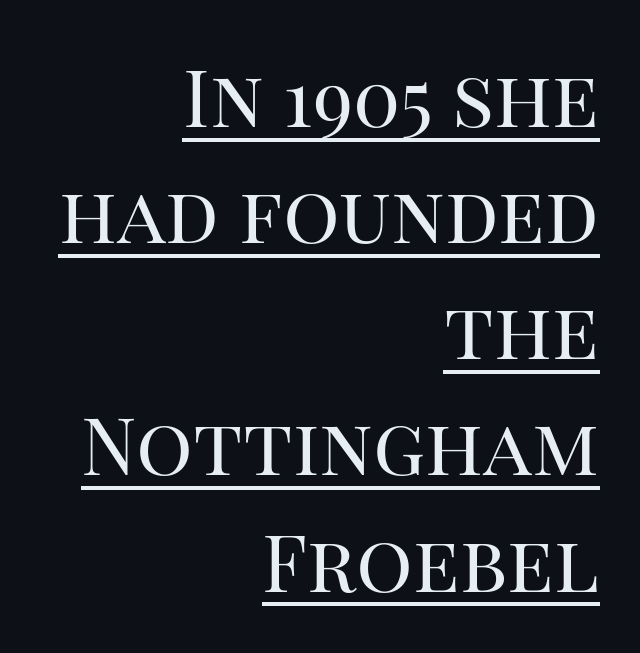
The space between consecutive lines is moderate. Spacing verdict: proportional, widths tailored to each character. Unlike italic type, these characters show no tilt at all. Heft: none added — not bold. Honestly, the underline is the first thing you notice here.
